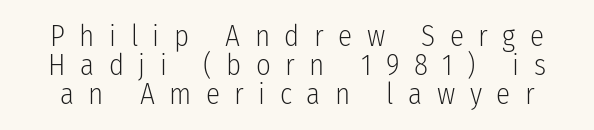
Q: Is the text bold? A: No.
Q: Is the text italic (slanted)? A: No, it is upright.
Q: Is the typeface a serif or a sans-serif typeface? A: Sans-serif.
Q: Is the text underlined? A: No.
Q: Is the spacing between letters normal or unusually wide? A: Unusually wide.
Q: Is the spacing between lines tight, normal or loose? A: Tight.
Q: Width (condensed, normal, or wide)? A: Condensed.
Q: Stroke contrast? A: Low.
Q: x-height? A: Medium.
Q: Monospaced? A: No.
